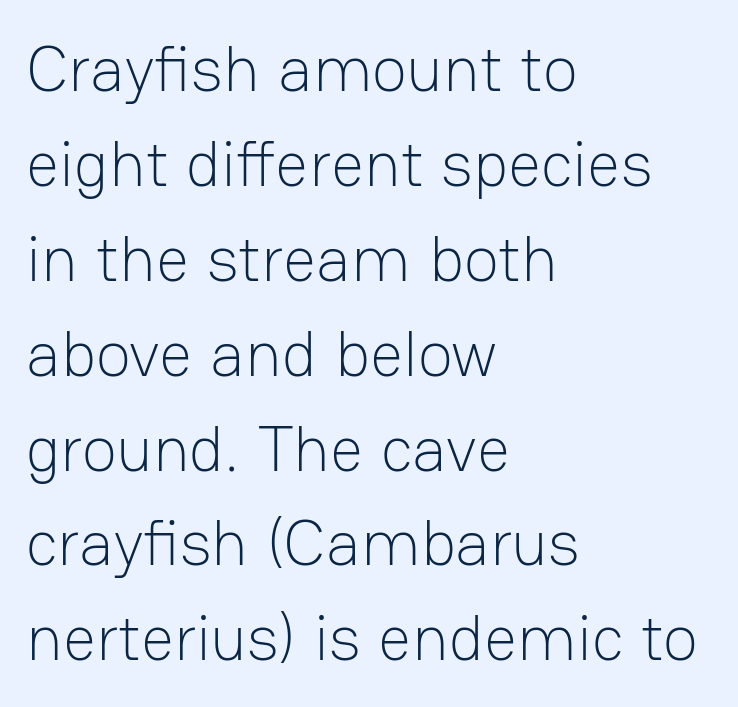
Q: Is the text bold? A: No.
Q: Is the text italic (slanted)? A: No, it is upright.
Q: Is the typeface a serif or a sans-serif typeface? A: Sans-serif.
Q: Is the text underlined? A: No.
Q: How is the paragraph aligned? A: Left-aligned.
Q: Is the spacing between letters normal or unusually wide? A: Normal.
Q: Is the spacing between lines tight, normal or loose? A: Normal.
Q: Width (condensed, normal, or wide)? A: Normal.
Q: Stroke contrast? A: Low.
Q: x-height? A: Medium.
Q: Monospaced? A: No.
